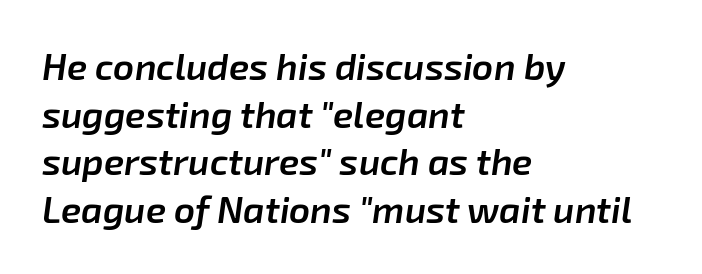
The typesetter chose a ragged-right arrangement here. The axis of the letterforms is tilted away from vertical. How heavy is the stroke? Medium-heavy — a semibold, shy of bold. Letters rest on an invisible, unmarked baseline. Think of a printed novel: that variable character pitch is what you see here.
